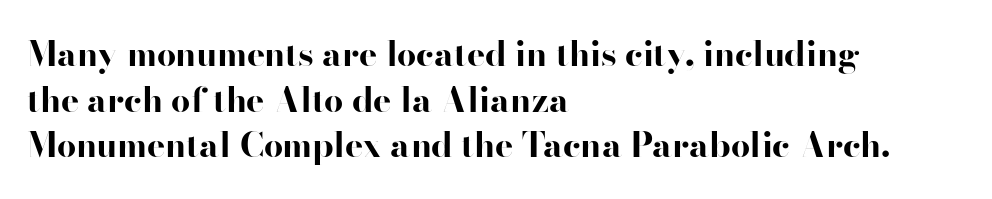
{"serif": "no", "italic": "no", "bold": "yes", "weight": "bold", "width": "wide", "stroke_contrast": "high", "x_height": "small", "monospaced": "no", "underline": "no", "align": "left", "line_spacing": "normal", "line_spacing_ratio": 1.34, "letter_spacing": "normal", "letter_spacing_em": 0.0, "glyph_px": 34}
